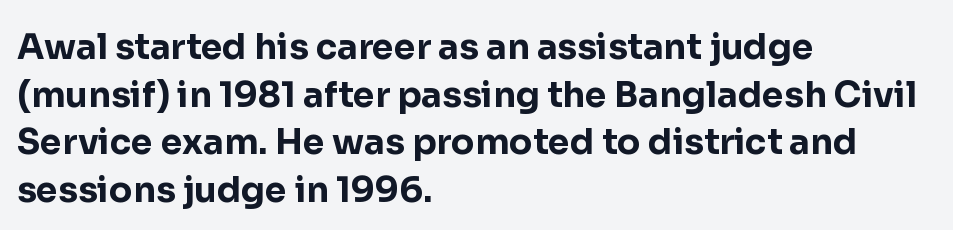
Q: Is the text bold? A: Yes.
Q: Is the text italic (slanted)? A: No, it is upright.
Q: Is the typeface a serif or a sans-serif typeface? A: Sans-serif.
Q: Is the text underlined? A: No.
Q: How is the paragraph aligned? A: Left-aligned.
Q: Is the spacing between letters normal or unusually wide? A: Normal.
Q: Is the spacing between lines tight, normal or loose? A: Normal.
Q: Width (condensed, normal, or wide)? A: Normal.
Q: Stroke contrast? A: Low.
Q: x-height? A: Medium.
Q: Monospaced? A: No.
